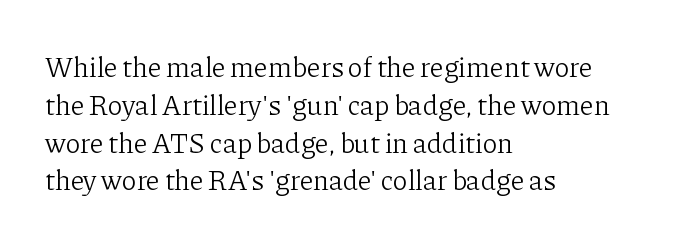
The image shows 28 px light serif type, upright; set left-aligned, normal line spacing (1.35x), normal letter spacing, not underlined; low stroke contrast and a medium x-height.
